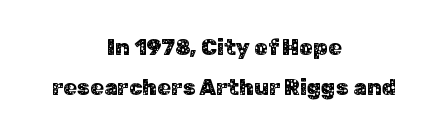
Q: Is the text italic (slanted)? A: No, it is upright.
Q: Is the text underlined? A: No.
Q: How is the paragraph aligned? A: Centered.
Q: Is the spacing between letters normal or unusually wide? A: Normal.
